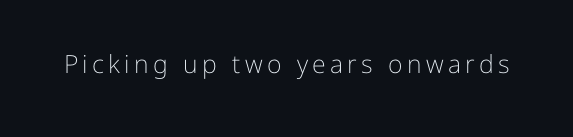
The image shows 25 px text type, upright; set not underlined.
